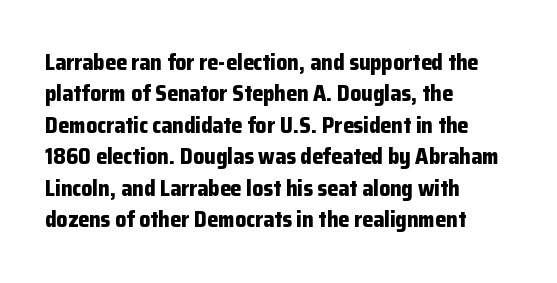
The image shows 22 px bold type, upright; set left-aligned, normal line spacing (1.43x), normal letter spacing, not underlined.
